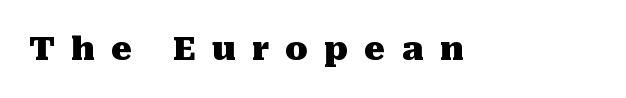
Q: Is the text bold? A: Yes.
Q: Is the text italic (slanted)? A: No, it is upright.
Q: Is the typeface a serif or a sans-serif typeface? A: Serif.
Q: Is the text underlined? A: No.
Q: Is the spacing between letters normal or unusually wide? A: Unusually wide.
Q: Width (condensed, normal, or wide)? A: Normal.
Q: Stroke contrast? A: Medium.
Q: x-height? A: Medium.
Q: Monospaced? A: No.
